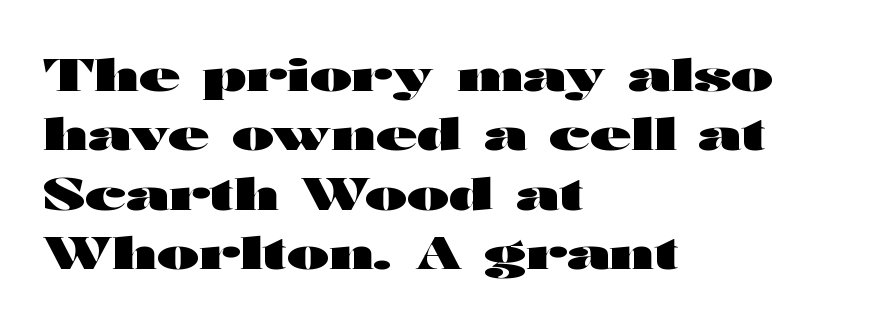
Q: Is the text bold? A: Yes.
Q: Is the text italic (slanted)? A: No, it is upright.
Q: Is the typeface a serif or a sans-serif typeface? A: Serif.
Q: Is the text underlined? A: No.
Q: How is the paragraph aligned? A: Left-aligned.
Q: Is the spacing between letters normal or unusually wide? A: Normal.
Q: Is the spacing between lines tight, normal or loose? A: Normal.
Q: Width (condensed, normal, or wide)? A: Wide.
Q: Stroke contrast? A: High.
Q: x-height? A: Medium.
Q: Monospaced? A: No.
